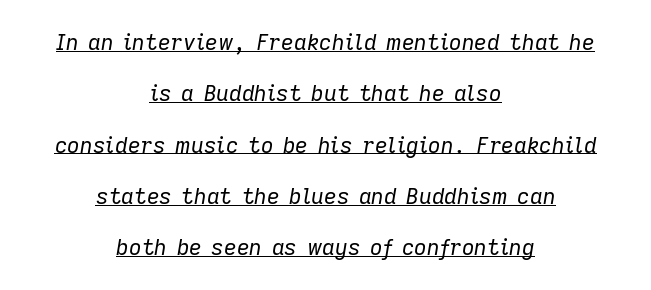
Q: Is the text bold? A: No.
Q: Is the text italic (slanted)? A: Yes, it leans right by about 9 degrees.
Q: Is the text underlined? A: Yes.
Q: How is the paragraph aligned? A: Centered.
Q: Is the spacing between letters normal or unusually wide? A: Normal.
Q: Is the spacing between lines tight, normal or loose? A: Loose.
